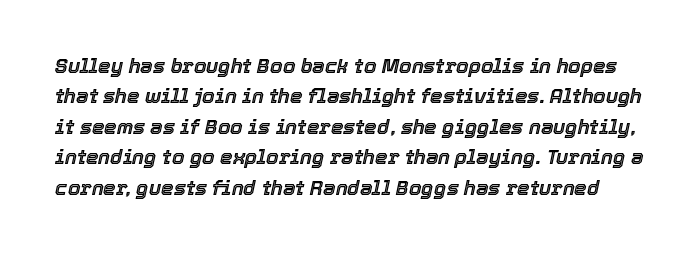
Q: Is the text italic (slanted)? A: Yes, it leans right by about 12 degrees.
Q: Is the text underlined? A: No.
Q: Is the spacing between letters normal or unusually wide? A: Normal.
Q: Is the spacing between lines tight, normal or loose? A: Normal.
